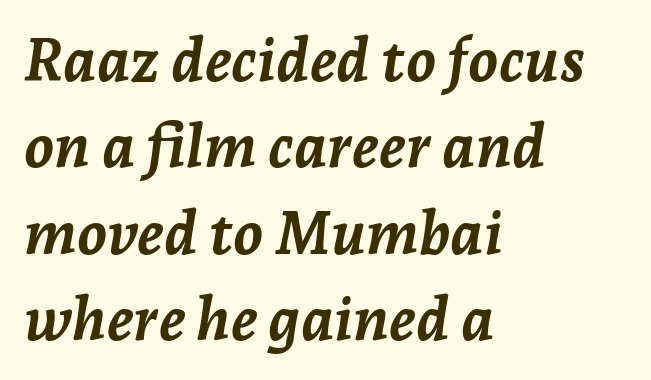
The image shows 60 px semibold type, italic (leaning right); set left-aligned, normal line spacing (1.44x), normal letter spacing, not underlined; low stroke contrast and a medium x-height.
